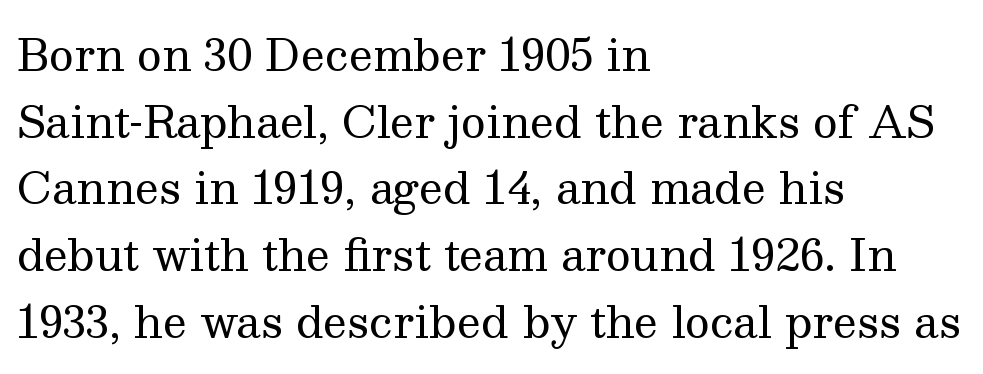
{"serif": "yes", "italic": "no", "bold": "no", "weight": "regular", "width": "normal", "stroke_contrast": "medium", "x_height": "medium", "monospaced": "no", "underline": "no", "align": "left", "line_spacing": "normal", "line_spacing_ratio": 1.55, "letter_spacing": "normal", "letter_spacing_em": 0.0, "glyph_px": 43}
